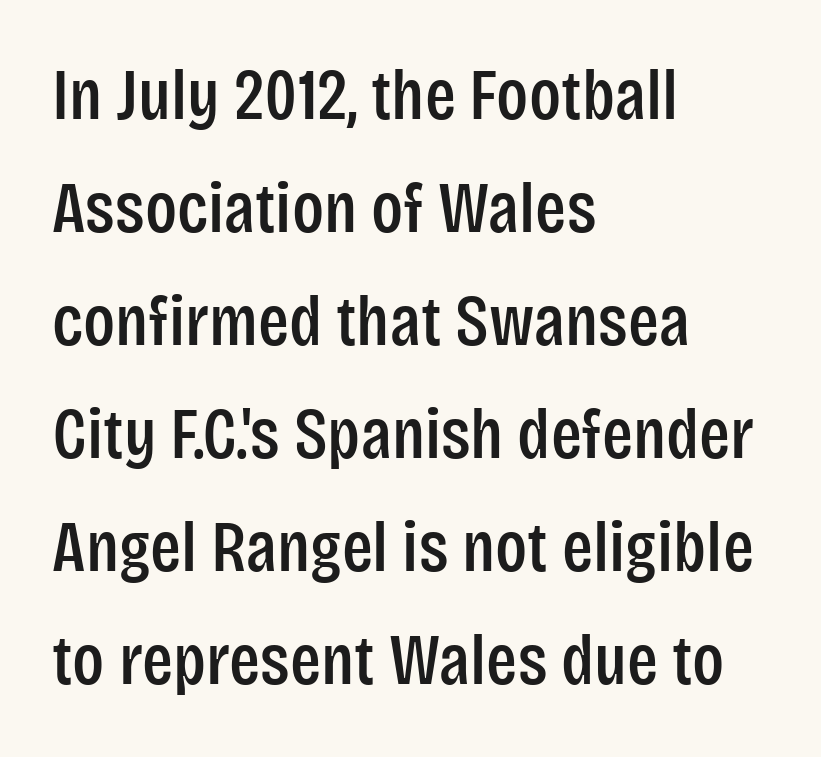
Q: Is the text italic (slanted)? A: No, it is upright.
Q: Is the typeface a serif or a sans-serif typeface? A: Sans-serif.
Q: Is the text underlined? A: No.
Q: How is the paragraph aligned? A: Left-aligned.
Q: Is the spacing between letters normal or unusually wide? A: Normal.
Q: Is the spacing between lines tight, normal or loose? A: Normal.
Q: Width (condensed, normal, or wide)? A: Condensed.
Q: Stroke contrast? A: Low.
Q: x-height? A: Large.
Q: Monospaced? A: No.
